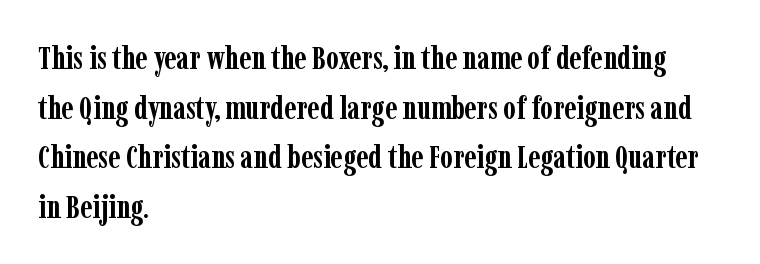
The image shows 32 px semibold, condensed serif type, upright; set left-aligned, normal line spacing (1.55x), normal letter spacing, not underlined; low stroke contrast and a medium x-height.
